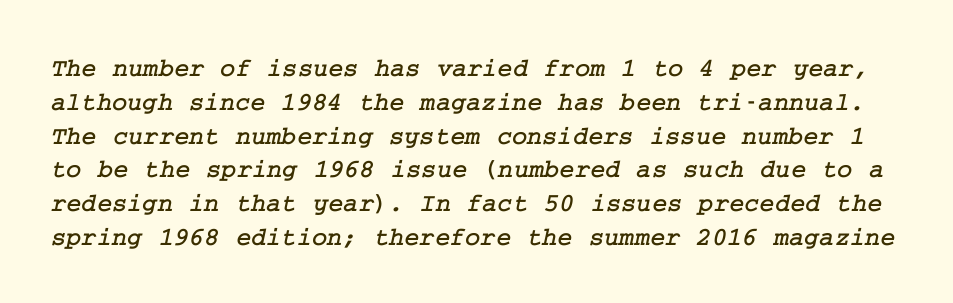
{"underline": "no", "line_spacing": "normal", "line_spacing_ratio": 1.3, "letter_spacing": "normal", "letter_spacing_em": 0.0, "glyph_px": 26}
